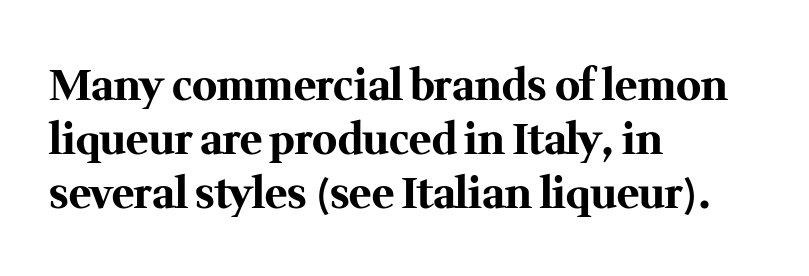
Q: Is the text bold? A: Yes.
Q: Is the text italic (slanted)? A: No, it is upright.
Q: Is the typeface a serif or a sans-serif typeface? A: Serif.
Q: Is the text underlined? A: No.
Q: How is the paragraph aligned? A: Left-aligned.
Q: Is the spacing between letters normal or unusually wide? A: Normal.
Q: Is the spacing between lines tight, normal or loose? A: Normal.
Q: Width (condensed, normal, or wide)? A: Normal.
Q: Stroke contrast? A: Medium.
Q: x-height? A: Medium.
Q: Monospaced? A: No.
